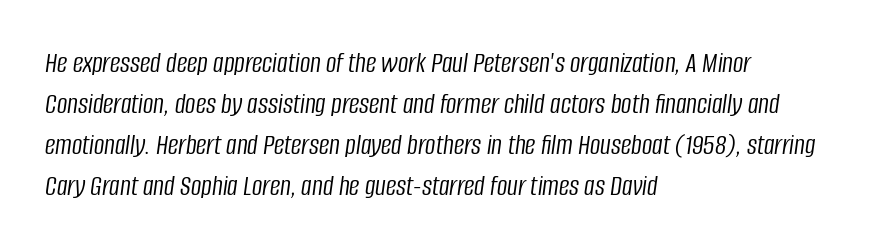
Varying glyph widths throughout — classic text-font behaviour. These lines keep a tight, regular rhythm from letter to letter. The passage shown stacks its lines at a standard gap. Emphasis-style slanted type is in use.
